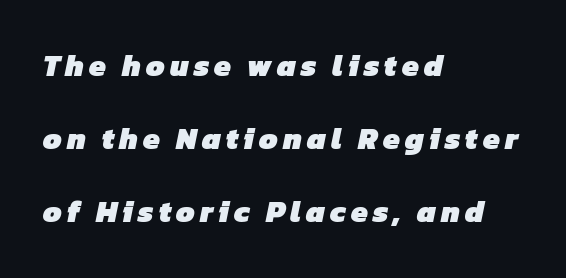
The image shows 30 px heavy sans-serif type; set left-aligned, loose line spacing (2.44x), not underlined; low stroke contrast and a medium x-height.
